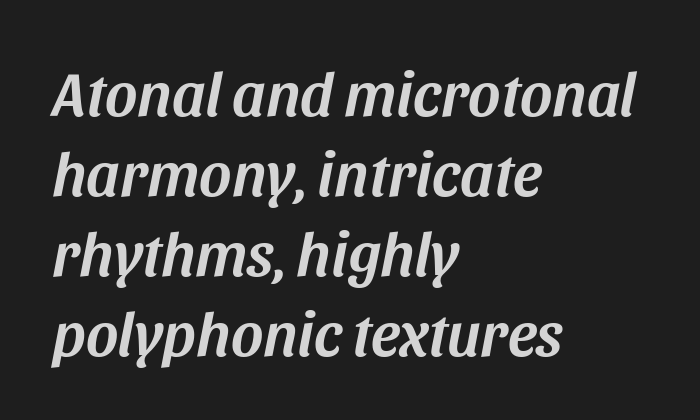
Q: Is the text italic (slanted)? A: Yes, it leans right by about 11 degrees.
Q: Is the text underlined? A: No.
Q: How is the paragraph aligned? A: Left-aligned.
Q: Is the spacing between letters normal or unusually wide? A: Normal.
Q: Is the spacing between lines tight, normal or loose? A: Normal.
Q: Width (condensed, normal, or wide)? A: Normal.
Q: Stroke contrast? A: Medium.
Q: x-height? A: Large.
Q: Monospaced? A: No.
